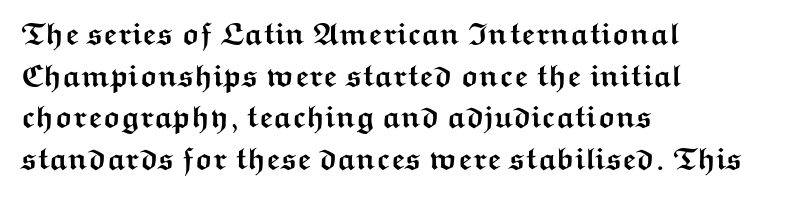
{"serif": "no", "italic": "no", "bold": "yes", "weight": "semibold", "width": "wide", "stroke_contrast": "medium", "x_height": "medium", "monospaced": "no", "underline": "no", "align": "left", "line_spacing": "normal", "line_spacing_ratio": 1.34, "letter_spacing": "normal", "letter_spacing_em": 0.0, "glyph_px": 31}
